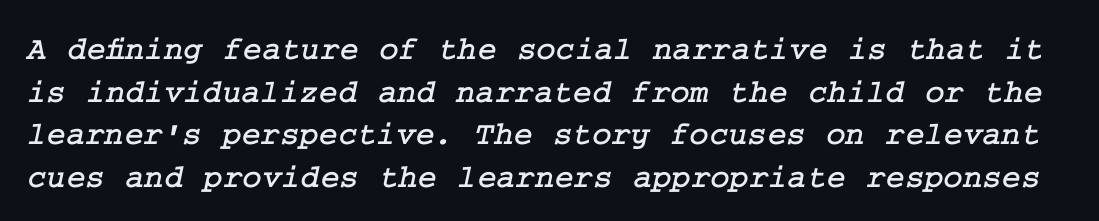
Each word holds together tightly as a unit, with standard inter-letter gaps. Leading matches the norm, producing a regular column. In terms of letterform style, serifs are clearly present. Has an underline been added? It has not.
